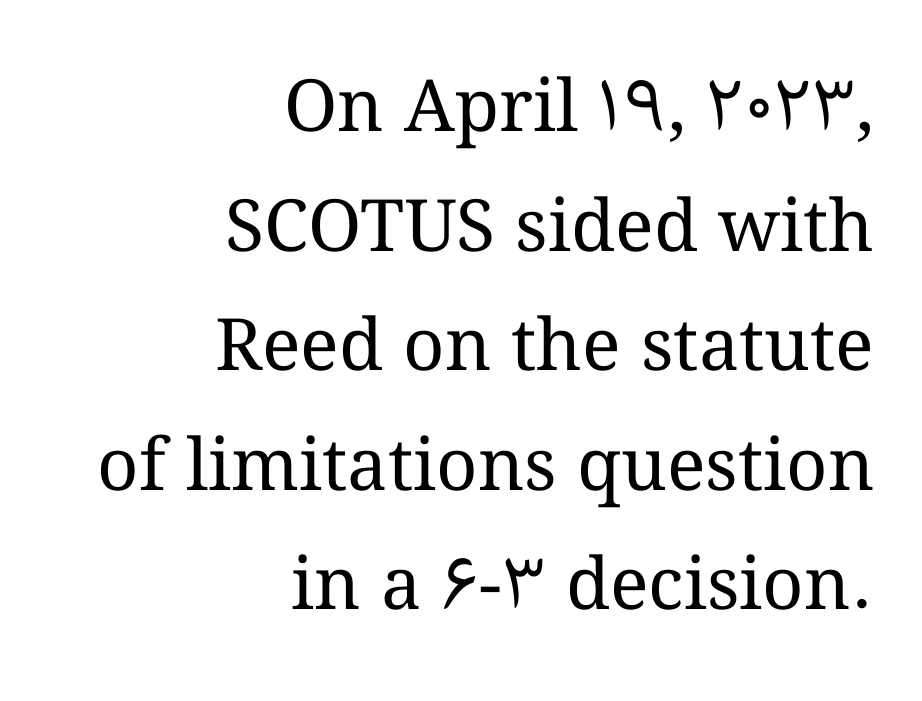
{"italic": "no", "bold": "no", "weight": "regular", "width": "normal", "stroke_contrast": "medium", "x_height": "medium", "monospaced": "no", "underline": "no", "align": "right", "line_spacing": "normal", "line_spacing_ratio": 1.66, "letter_spacing": "normal", "letter_spacing_em": 0.0, "glyph_px": 72}
